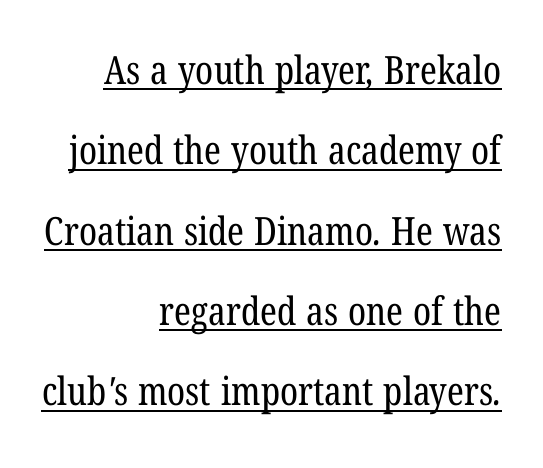
The image shows 39 px regular-weight, condensed serif type; set right-aligned, loose line spacing (2.06x), normal letter spacing, underlined; low stroke contrast and a medium x-height.
